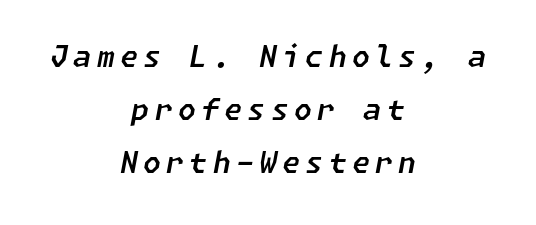
The rag falls on both sides of this text block equally. The glyphs look as if they've been sheared to an angle. Anything drawn beneath the words? Only blank space.
